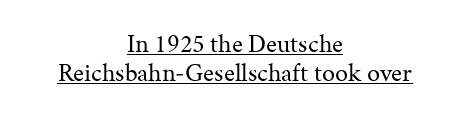
{"italic": "no", "bold": "no", "underline": "yes", "align": "center", "line_spacing": "tight", "line_spacing_ratio": 1.13, "letter_spacing": "normal", "letter_spacing_em": 0.0, "glyph_px": 26}
